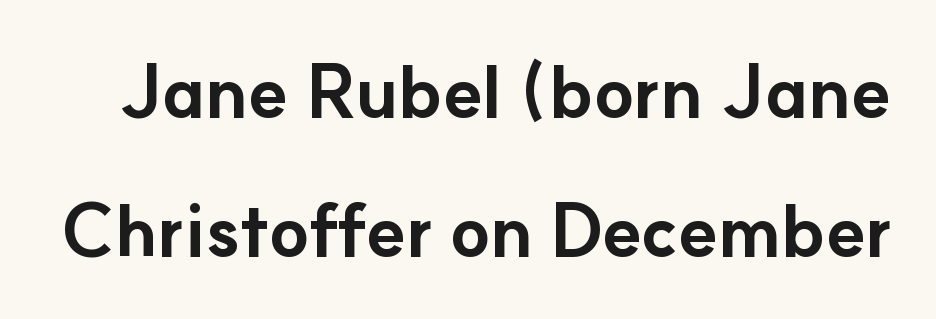
Q: Is the text bold? A: Yes.
Q: Is the text italic (slanted)? A: No, it is upright.
Q: Is the typeface a serif or a sans-serif typeface? A: Sans-serif.
Q: Is the text underlined? A: No.
Q: Is the spacing between letters normal or unusually wide? A: Normal.
Q: Is the spacing between lines tight, normal or loose? A: Loose.
Q: Width (condensed, normal, or wide)? A: Normal.
Q: Stroke contrast? A: Low.
Q: x-height? A: Small.
Q: Monospaced? A: No.
